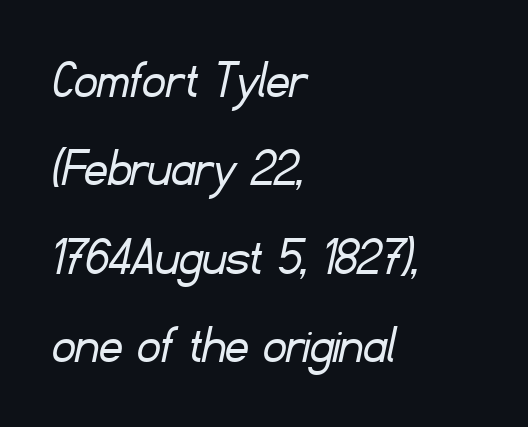
The image shows 57 px light sans-serif type; set left-aligned, normal line spacing (1.55x), normal letter spacing, not underlined; low stroke contrast and a small x-height.
